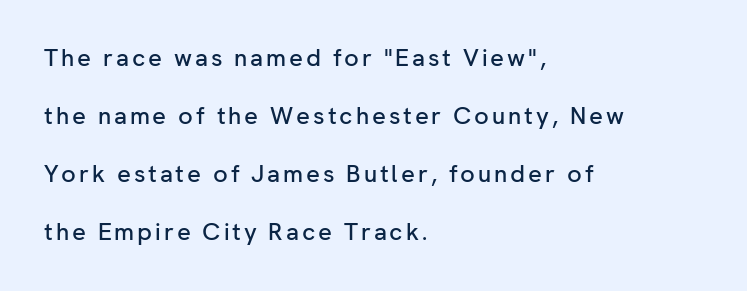
The image shows 24 px text type, upright; set left-aligned, loose line spacing (2.41x), not underlined.
